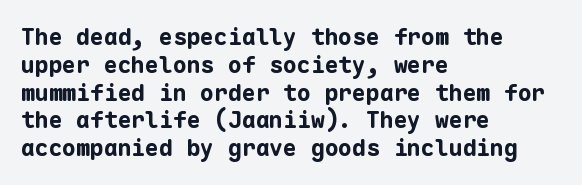
Q: Is the text bold? A: Yes.
Q: Is the text italic (slanted)? A: No, it is upright.
Q: Is the text underlined? A: No.
Q: How is the paragraph aligned? A: Left-aligned.
Q: Is the spacing between letters normal or unusually wide? A: Normal.
